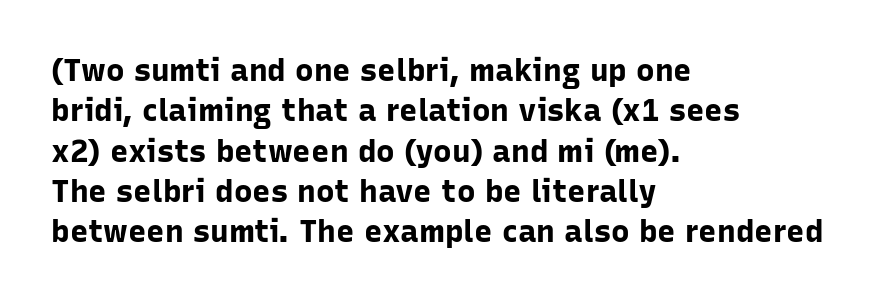
Q: Is the text bold? A: Yes.
Q: Is the text italic (slanted)? A: No, it is upright.
Q: Is the typeface a serif or a sans-serif typeface? A: Sans-serif.
Q: Is the text underlined? A: No.
Q: How is the paragraph aligned? A: Left-aligned.
Q: Is the spacing between letters normal or unusually wide? A: Normal.
Q: Is the spacing between lines tight, normal or loose? A: Normal.
Q: Width (condensed, normal, or wide)? A: Normal.
Q: Stroke contrast? A: Low.
Q: x-height? A: Medium.
Q: Monospaced? A: No.
